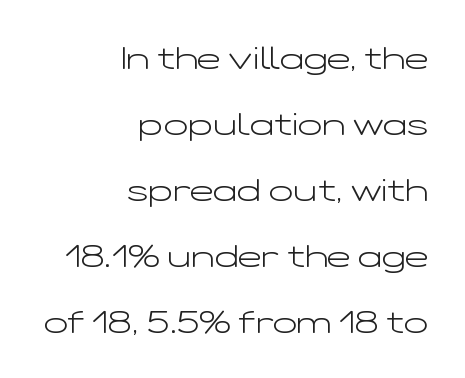
The weight tops out at a normal text grade. Italic? Not at all — the glyphs are vertical. The lines in this sample share a right terminus and differ only in where they begin. In terms of letterform style, serifs are entirely absent. Honestly, there is no underline to notice here at all.
